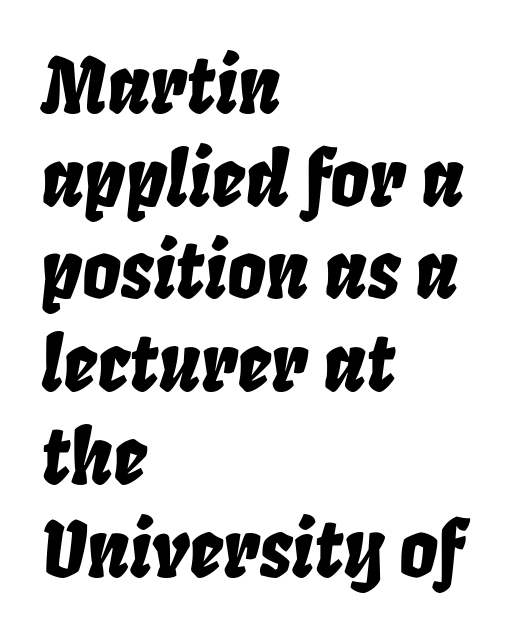
The passage shown is typed in a proportional face where columns would drift. Words float on clear page, feet unadorned. The compositor pushed each line to the left boundary. Look at the tracking — it's just the regular setting, nothing added.
